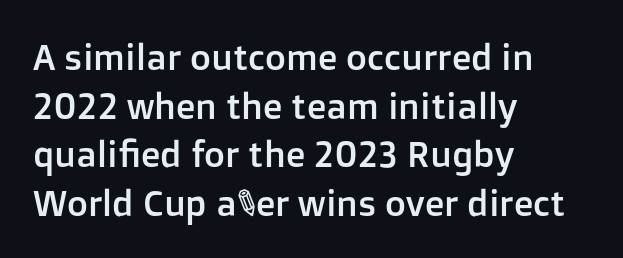
{"serif": "no", "italic": "no", "width": "normal", "stroke_contrast": "low", "x_height": "medium", "monospaced": "no", "underline": "no", "align": "left", "line_spacing": "normal", "line_spacing_ratio": 1.35, "letter_spacing": "normal", "letter_spacing_em": 0.0, "glyph_px": 36}
